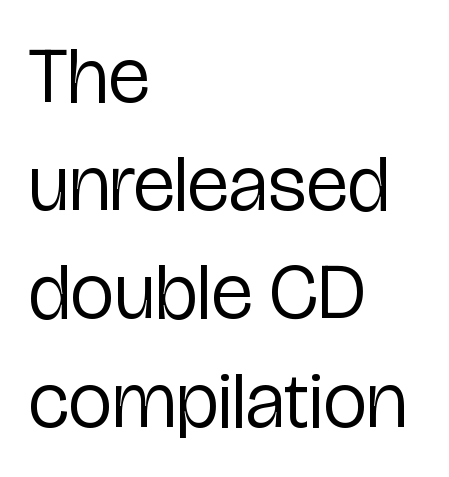
{"serif": "no", "italic": "no", "bold": "no", "weight": "regular", "width": "condensed", "stroke_contrast": "low", "x_height": "medium", "monospaced": "no", "underline": "no", "align": "left", "line_spacing": "normal", "line_spacing_ratio": 1.37, "letter_spacing": "normal", "letter_spacing_em": 0.0, "glyph_px": 79}
